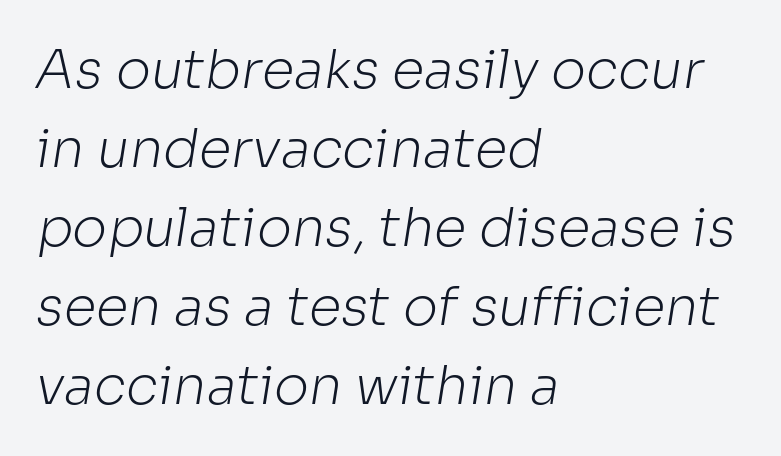
The lines sit at an ordinary, default distance from one another. Horizontal alignment here is leftward, the default for most running prose. The font sits on the lighter half of the weight spectrum, regular included. Short note: letters normally spaced.
